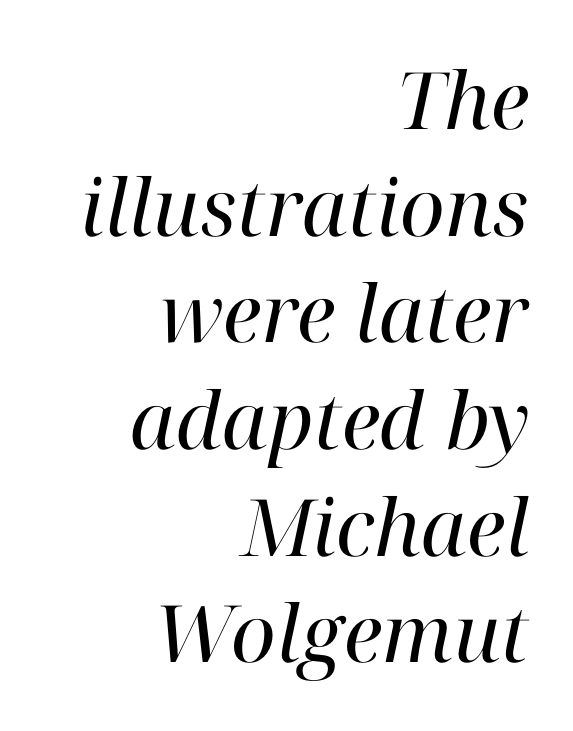
Summary of vertical rhythm: regular, with standard interline spacing. A typesetter would call this proportional, since set widths differ per character. Reading down the block, your eye finds every line finishing at a fixed right position. Bare-footed words on every line. The gaps between neighbouring characters are ordinary and unremarkable. A typesetter would mark this as italic.
